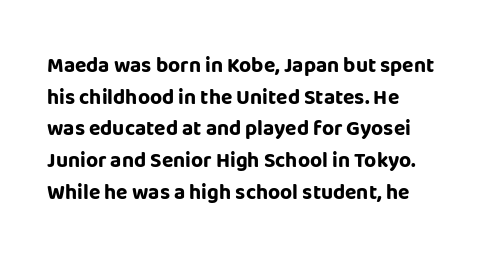
{"italic": "no", "bold": "yes", "underline": "no", "line_spacing": "normal", "line_spacing_ratio": 1.51, "letter_spacing": "normal", "letter_spacing_em": 0.0, "glyph_px": 21}
